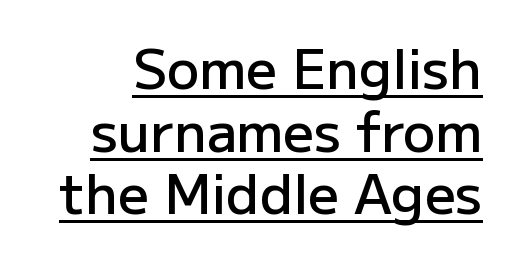
{"serif": "no", "italic": "no", "bold": "semi", "weight": "semibold", "width": "normal", "stroke_contrast": "low", "x_height": "medium", "monospaced": "no", "underline": "yes", "line_spacing_ratio": 1.16, "letter_spacing": "normal", "letter_spacing_em": 0.0, "glyph_px": 54}
